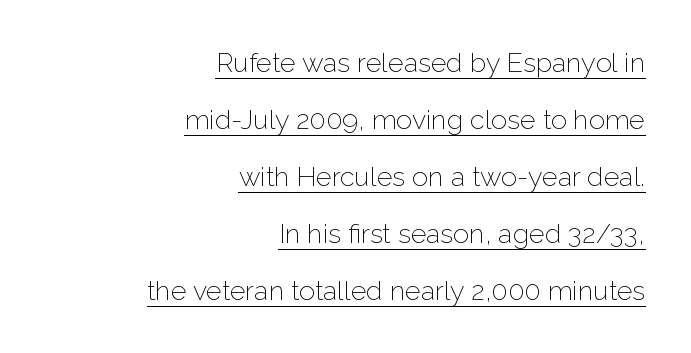
The image shows 27 px text type, upright; set right-aligned, loose line spacing (2.11x), normal letter spacing, underlined.
